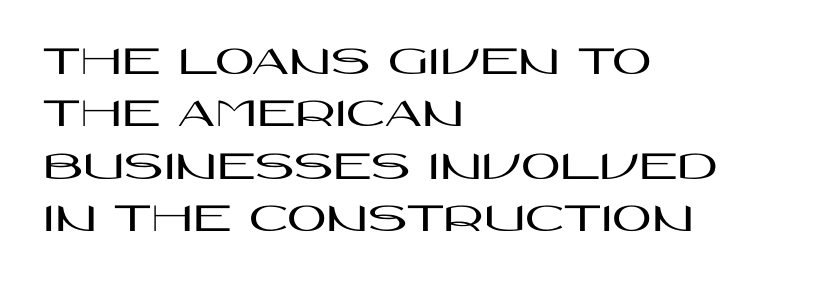
The image shows 43 px wide sans-serif type, upright; set left-aligned, line spacing 1.22x, normal letter spacing, not underlined; high stroke contrast and a large x-height.
